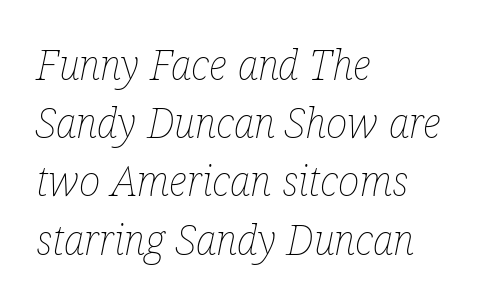
Q: Is the text bold? A: No.
Q: Is the text italic (slanted)? A: Yes, it leans right by about 12 degrees.
Q: Is the text underlined? A: No.
Q: How is the paragraph aligned? A: Left-aligned.
Q: Is the spacing between letters normal or unusually wide? A: Normal.
Q: Is the spacing between lines tight, normal or loose? A: Normal.
Q: Width (condensed, normal, or wide)? A: Condensed.
Q: Stroke contrast? A: Low.
Q: x-height? A: Medium.
Q: Monospaced? A: No.
